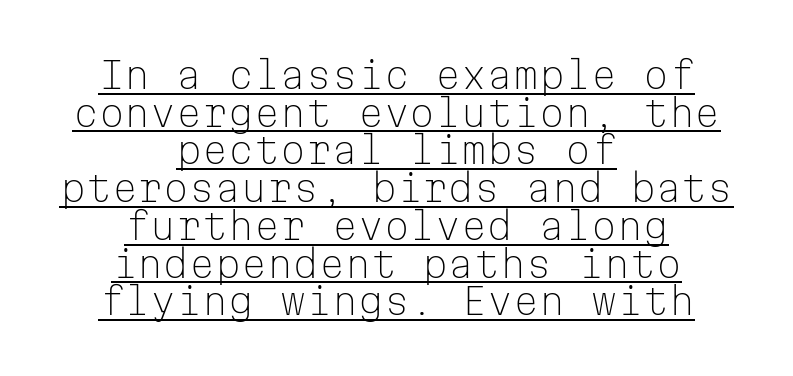
Q: Is the text bold? A: No.
Q: Is the text italic (slanted)? A: No, it is upright.
Q: Is the typeface a serif or a sans-serif typeface? A: Sans-serif.
Q: Is the text underlined? A: Yes.
Q: How is the paragraph aligned? A: Centered.
Q: Is the spacing between letters normal or unusually wide? A: Normal.
Q: Is the spacing between lines tight, normal or loose? A: Tight.
Q: Width (condensed, normal, or wide)? A: Normal.
Q: Stroke contrast? A: Low.
Q: x-height? A: Medium.
Q: Monospaced? A: Yes.
